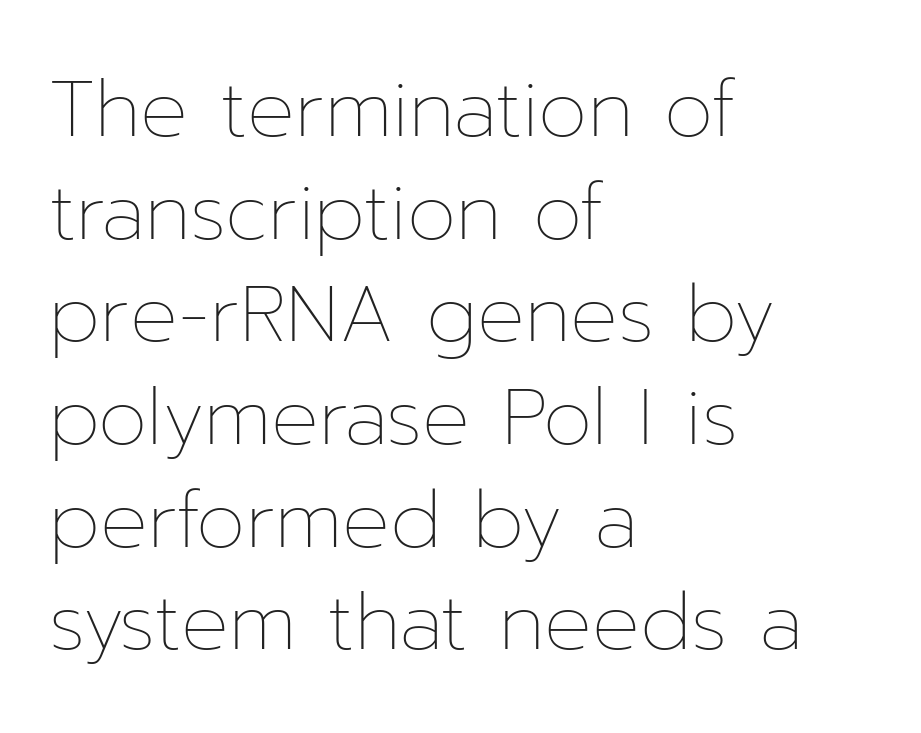
Has an underline been added? It has not. Notice how the passage keeps a crisp vertical edge on the left only. The weight tops out at a normal text grade. One glance says typical: line gaps are just what's usual.
